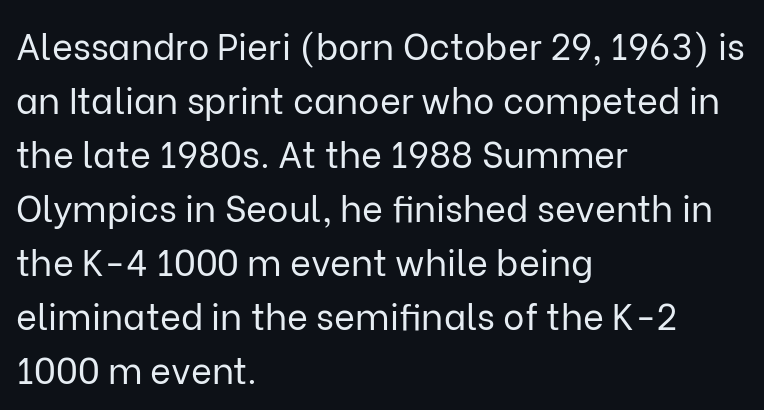
{"serif": "no", "italic": "no", "bold": "no", "weight": "regular", "width": "normal", "stroke_contrast": "low", "x_height": "medium", "monospaced": "no", "underline": "no", "align": "left", "line_spacing": "normal", "line_spacing_ratio": 1.5, "letter_spacing": "normal", "letter_spacing_em": 0.0, "glyph_px": 36}
